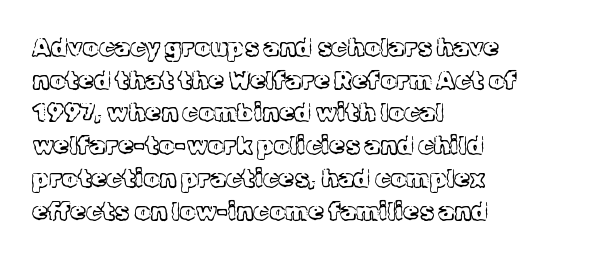
Q: Is the text bold? A: No.
Q: Is the text italic (slanted)? A: No, it is upright.
Q: Is the text underlined? A: No.
Q: How is the paragraph aligned? A: Left-aligned.
Q: Is the spacing between letters normal or unusually wide? A: Normal.
Q: Is the spacing between lines tight, normal or loose? A: Normal.
